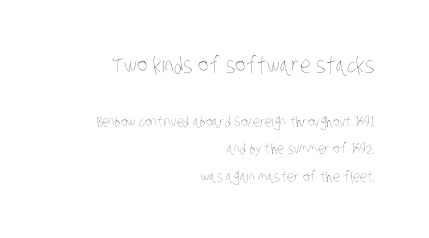
Q: Is the text bold? A: No.
Q: Is the text underlined? A: No.
Q: How is the paragraph aligned? A: Right-aligned.
Q: Is the spacing between letters normal or unusually wide? A: Normal.
Q: Is the spacing between lines tight, normal or loose? A: Loose.
Q: Which block of text is set in a larger size, the first (top) or the second (bottom)? A: The first (top) one.
